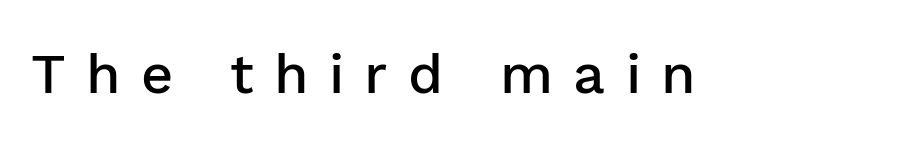
Q: Is the text bold? A: Semi-bold.
Q: Is the text italic (slanted)? A: No, it is upright.
Q: Is the typeface a serif or a sans-serif typeface? A: Sans-serif.
Q: Is the text underlined? A: No.
Q: Is the spacing between letters normal or unusually wide? A: Unusually wide.
Q: Width (condensed, normal, or wide)? A: Normal.
Q: Stroke contrast? A: Low.
Q: x-height? A: Medium.
Q: Monospaced? A: No.
